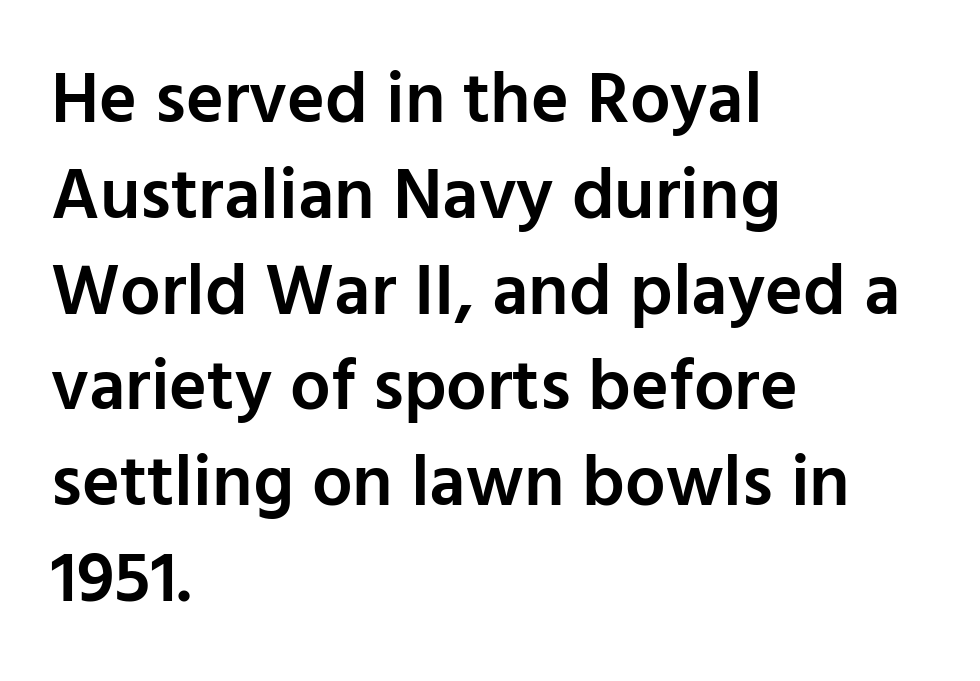
The image shows 72 px semibold sans-serif type, upright; set left-aligned, normal line spacing (1.33x), normal letter spacing, not underlined; low stroke contrast and a medium x-height.
